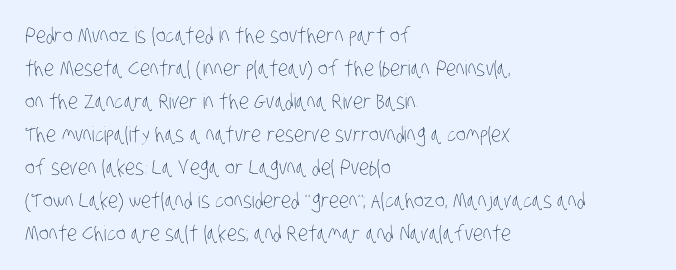
Spacing between characters is what you'd get straight out of the box. The letters look calm and open, with moderate or lighter stems. A bare baseline throughout the passage. The block of text has a typical density, with ordinary space between rows.
